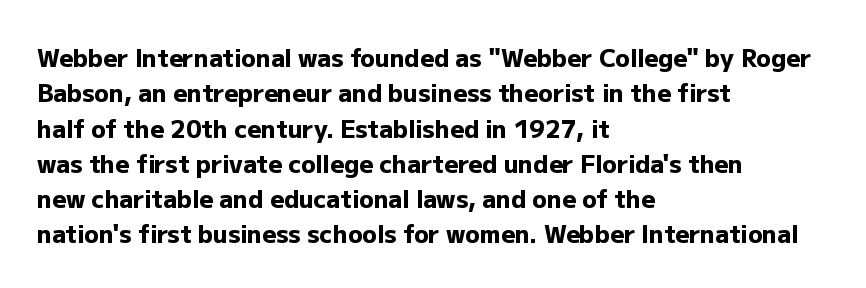
The image shows 24 px bold type, upright; set left-aligned, normal line spacing (1.47x), normal letter spacing, not underlined.
